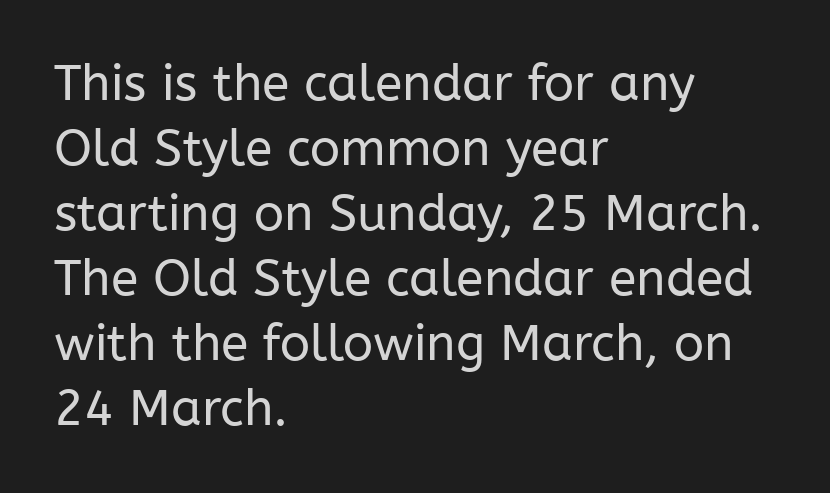
The image shows 50 px regular-weight sans-serif type, upright; set left-aligned, normal line spacing (1.3x), normal letter spacing, not underlined; low stroke contrast and a medium x-height.
